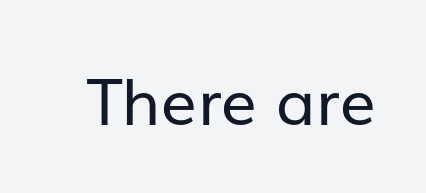
The image shows 64 px regular-weight sans-serif type, upright; set normal letter spacing, not underlined; low stroke contrast and a medium x-height.
